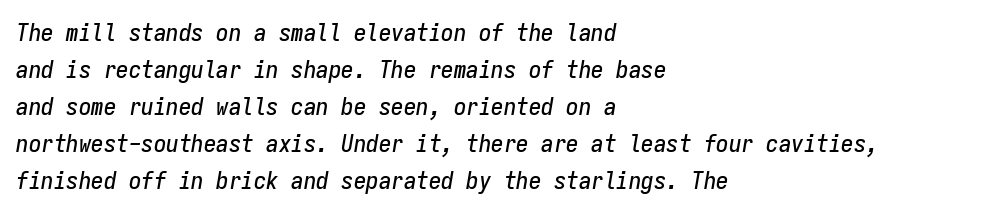
Q: Is the text italic (slanted)? A: Yes, it leans right by about 9 degrees.
Q: Is the text underlined? A: No.
Q: How is the paragraph aligned? A: Left-aligned.
Q: Is the spacing between letters normal or unusually wide? A: Normal.
Q: Is the spacing between lines tight, normal or loose? A: Normal.
